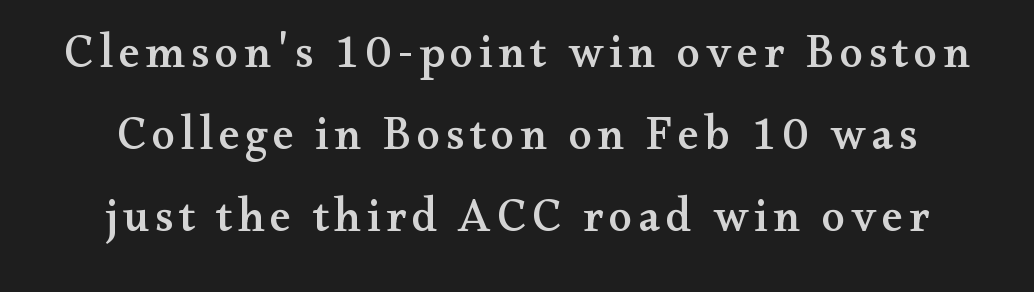
Look at the bottom of the vertical strokes: they flare into serifs here. Which margin do the lines hug? Neither — every line sits in the middle. Nope, not italic — everything's standing straight. Check under the words: just untouched page. You could not count columns in this text — the font is proportionally spaced.
